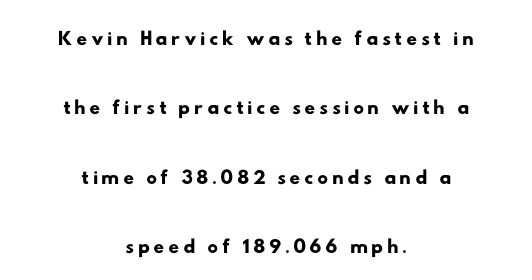
The image shows 30 px wide sans-serif type; set centered, loose line spacing (2.31x), not underlined; low stroke contrast and a small x-height.
